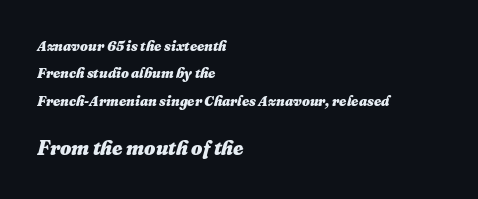
{"italic": "yes", "lean": "right", "slant_degrees": 16, "bold": "yes", "underline": "no", "align": "left", "line_spacing": "loose", "line_spacing_ratio": 1.96, "letter_spacing": "normal", "letter_spacing_em": 0.0, "larger_block": "second", "size_ratio": 1.43, "glyph_px": 20}
